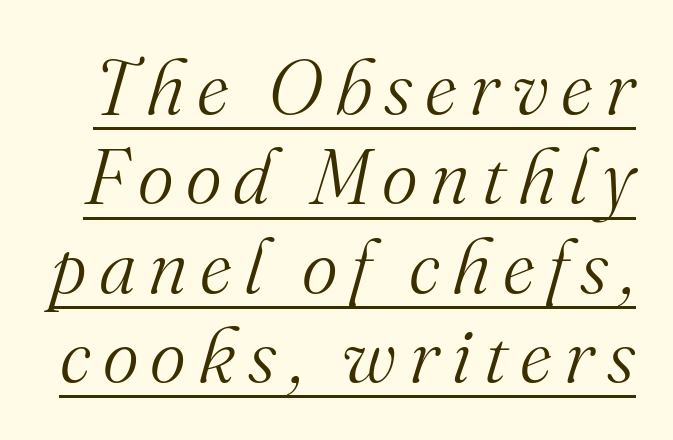
Q: Is the text bold? A: No.
Q: Is the text italic (slanted)? A: Yes, it leans right by about 16 degrees.
Q: Is the typeface a serif or a sans-serif typeface? A: Serif.
Q: Is the text underlined? A: Yes.
Q: Width (condensed, normal, or wide)? A: Normal.
Q: Stroke contrast? A: Medium.
Q: x-height? A: Small.
Q: Monospaced? A: No.
